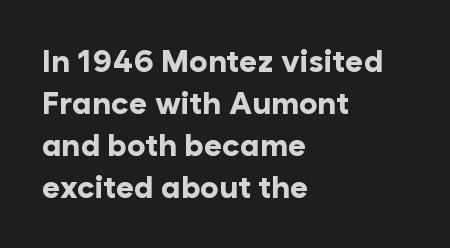
Q: Is the text bold? A: Yes.
Q: Is the text italic (slanted)? A: No, it is upright.
Q: Is the typeface a serif or a sans-serif typeface? A: Sans-serif.
Q: Is the text underlined? A: No.
Q: How is the paragraph aligned? A: Left-aligned.
Q: Is the spacing between letters normal or unusually wide? A: Normal.
Q: Is the spacing between lines tight, normal or loose? A: Normal.
Q: Width (condensed, normal, or wide)? A: Normal.
Q: Stroke contrast? A: Low.
Q: x-height? A: Medium.
Q: Monospaced? A: No.
